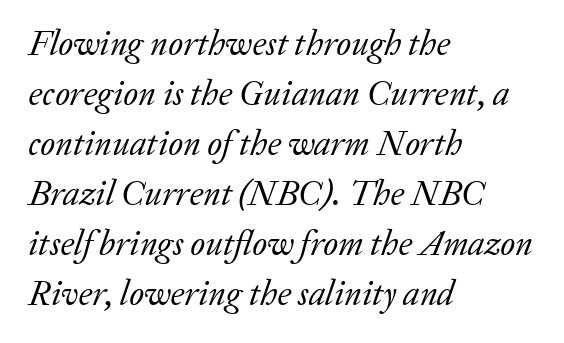
Q: Is the text bold? A: No.
Q: Is the text italic (slanted)? A: Yes, it leans right by about 20 degrees.
Q: Is the typeface a serif or a sans-serif typeface? A: Serif.
Q: Is the text underlined? A: No.
Q: How is the paragraph aligned? A: Left-aligned.
Q: Is the spacing between letters normal or unusually wide? A: Normal.
Q: Is the spacing between lines tight, normal or loose? A: Normal.
Q: Width (condensed, normal, or wide)? A: Normal.
Q: Stroke contrast? A: Low.
Q: x-height? A: Medium.
Q: Monospaced? A: No.
